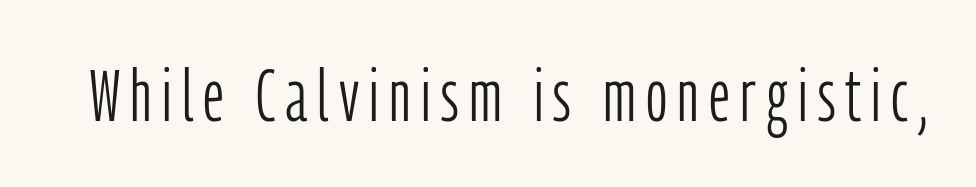
Here the designer chose a conventional face with non-uniform glyph widths. Decoration check: the copy has no underline. Weight: in the light-to-regular range. A typesetter would label this face a sans. Style check: upright.
